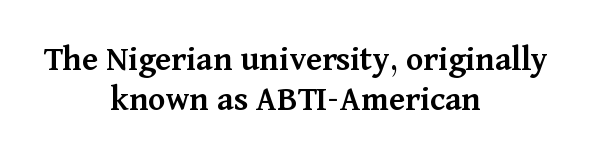
{"serif": "yes", "italic": "no", "bold": "semi", "weight": "semibold", "width": "normal", "stroke_contrast": "medium", "x_height": "medium", "monospaced": "no", "underline": "no", "align": "center", "line_spacing": "tight", "line_spacing_ratio": 1.1, "letter_spacing": "normal", "letter_spacing_em": 0.0, "glyph_px": 36}
